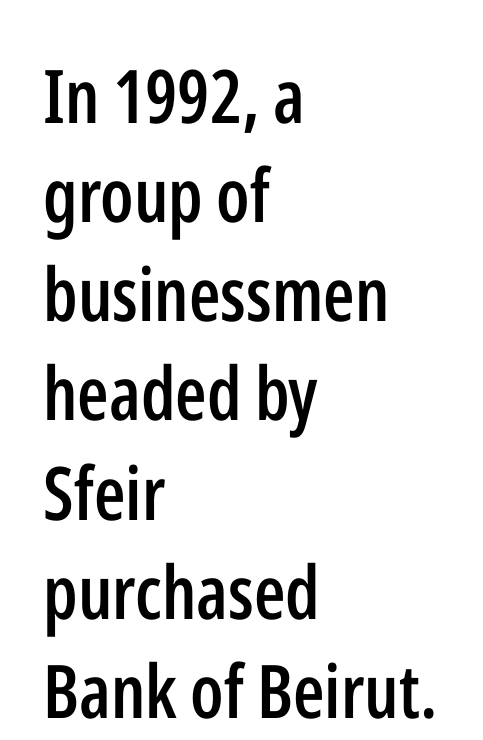
Q: Is the text bold? A: Semi-bold.
Q: Is the text italic (slanted)? A: No, it is upright.
Q: Is the typeface a serif or a sans-serif typeface? A: Sans-serif.
Q: Is the text underlined? A: No.
Q: How is the paragraph aligned? A: Left-aligned.
Q: Is the spacing between letters normal or unusually wide? A: Normal.
Q: Is the spacing between lines tight, normal or loose? A: Normal.
Q: Width (condensed, normal, or wide)? A: Condensed.
Q: Stroke contrast? A: Low.
Q: x-height? A: Medium.
Q: Monospaced? A: No.
